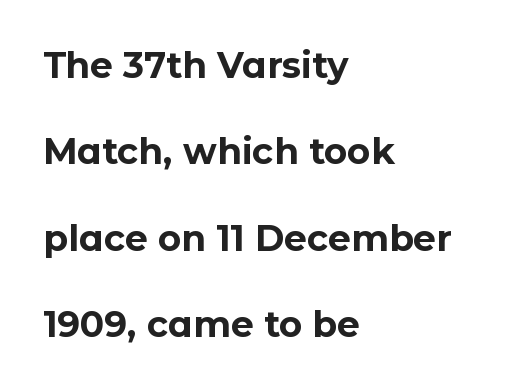
Q: Is the text bold? A: Yes.
Q: Is the text italic (slanted)? A: No, it is upright.
Q: Is the typeface a serif or a sans-serif typeface? A: Sans-serif.
Q: Is the text underlined? A: No.
Q: How is the paragraph aligned? A: Left-aligned.
Q: Is the spacing between letters normal or unusually wide? A: Normal.
Q: Is the spacing between lines tight, normal or loose? A: Loose.
Q: Width (condensed, normal, or wide)? A: Normal.
Q: Stroke contrast? A: Low.
Q: x-height? A: Medium.
Q: Monospaced? A: No.
